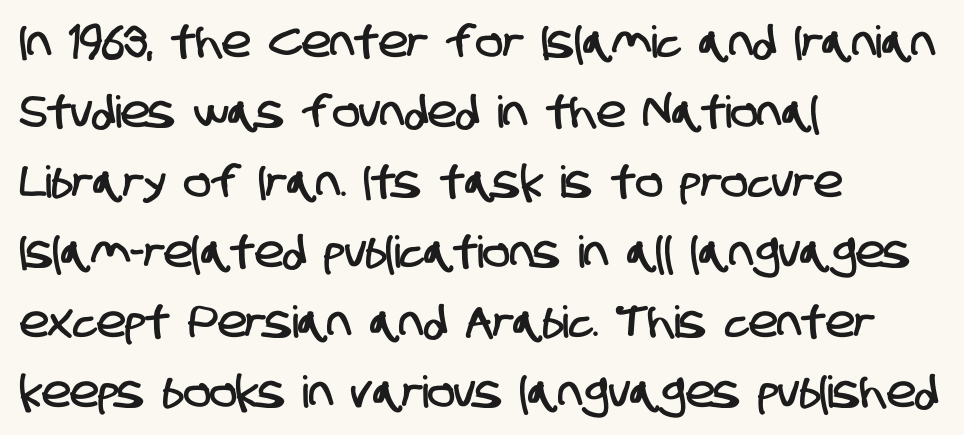
The image shows 44 px condensed sans-serif type; set left-aligned, normal line spacing (1.59x), normal letter spacing, not underlined; low stroke contrast and a large x-height.
